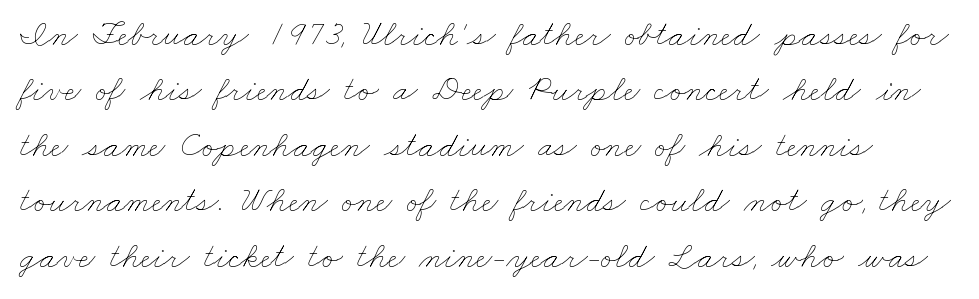
The image shows 36 px thin, wide type; set normal line spacing (1.54x), normal letter spacing, not underlined; low stroke contrast and a small x-height.
